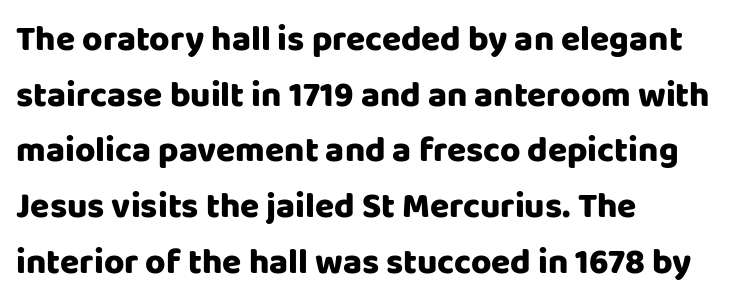
The image shows 35 px sans-serif type, upright; set left-aligned, normal line spacing (1.59x), normal letter spacing, not underlined; low stroke contrast and a large x-height.
